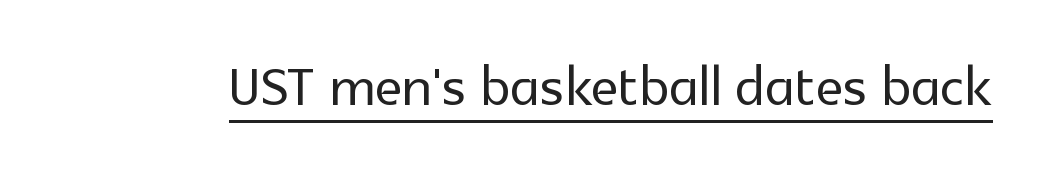
The image shows 74 px sans-serif type, upright; set normal letter spacing, underlined; a medium x-height.
